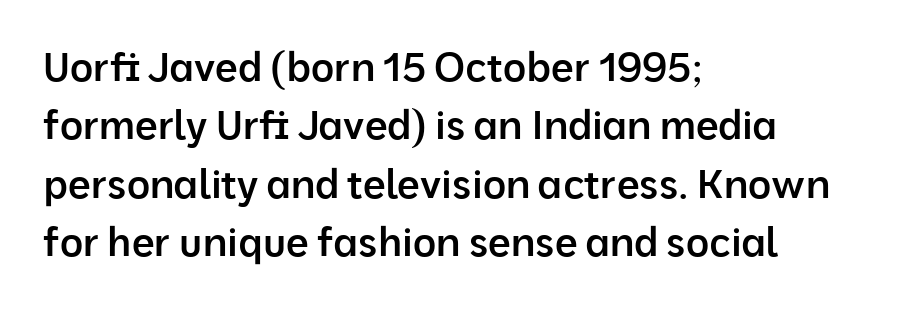
{"serif": "no", "italic": "no", "bold": "semi", "weight": "semibold", "width": "normal", "stroke_contrast": "low", "x_height": "medium", "monospaced": "no", "underline": "no", "align": "left", "line_spacing": "normal", "line_spacing_ratio": 1.46, "letter_spacing": "normal", "letter_spacing_em": 0.0, "glyph_px": 40}
